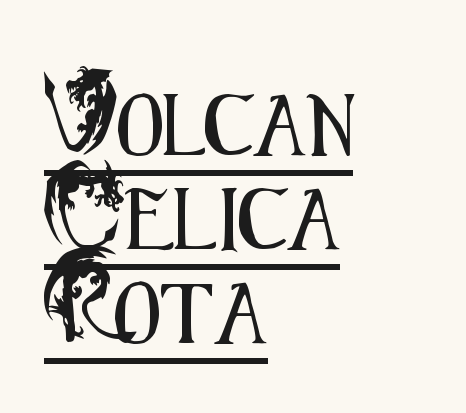
The image shows 61 px condensed sans-serif type, upright; set left-aligned, normal line spacing (1.54x), normal letter spacing, underlined; medium stroke contrast and a small x-height.
